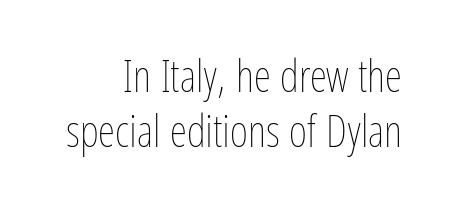
{"italic": "no", "bold": "no", "weight": "thin", "width": "condensed", "stroke_contrast": "low", "x_height": "medium", "monospaced": "no", "underline": "no", "align": "right", "line_spacing": "normal", "line_spacing_ratio": 1.26, "letter_spacing": "normal", "letter_spacing_em": 0.0, "glyph_px": 44}
